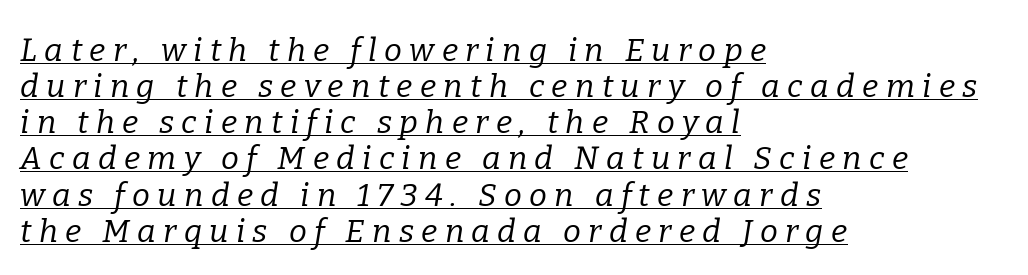
Q: Is the text bold? A: No.
Q: Is the text italic (slanted)? A: Yes, it leans right by about 9 degrees.
Q: Is the typeface a serif or a sans-serif typeface? A: Serif.
Q: Is the text underlined? A: Yes.
Q: How is the paragraph aligned? A: Left-aligned.
Q: Is the spacing between letters normal or unusually wide? A: Unusually wide.
Q: Is the spacing between lines tight, normal or loose? A: Tight.
Q: Width (condensed, normal, or wide)? A: Normal.
Q: Stroke contrast? A: Low.
Q: x-height? A: Medium.
Q: Monospaced? A: No.
